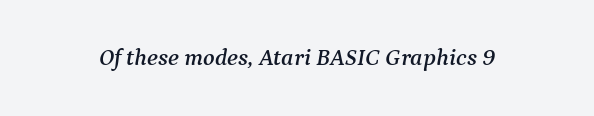
Q: Is the text italic (slanted)? A: Yes, it leans right by about 9 degrees.
Q: Is the text underlined? A: No.
Q: Is the spacing between letters normal or unusually wide? A: Normal.
